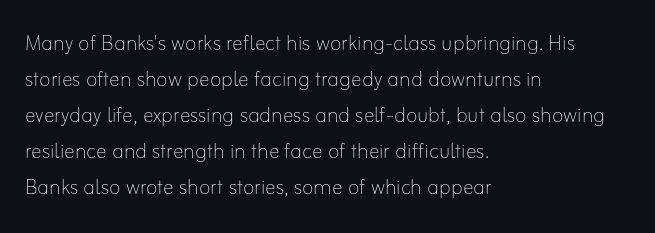
A clean baseline with only descenders dipping below it. The letters stand upright; this is a roman face. The letterforms sit shoulder to shoulder at normal distance. The compositor pushed each line to the left boundary.
